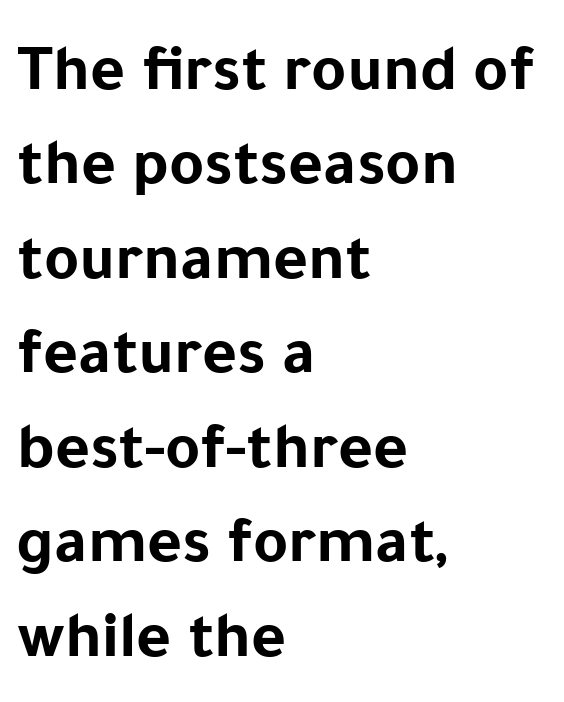
Examine the stroke ends and you'll find no serifs. Here the designer chose a conventional face with non-uniform glyph widths. Typesetter's note: full bold, strokes at maximum text heaviness. Does the copy run flush right? No — it runs flush left. Every stem runs plumb, perpendicular to the baseline.
